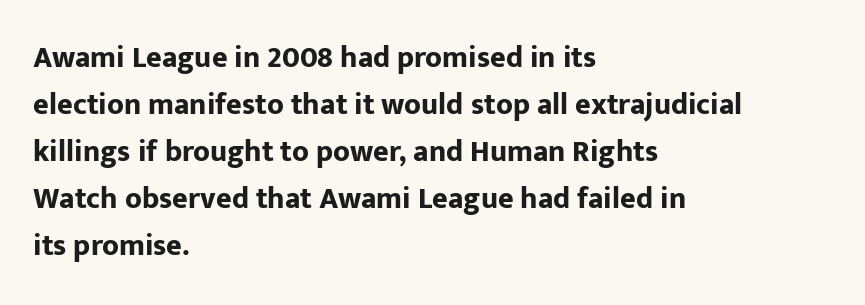
Q: Is the text bold? A: Yes.
Q: Is the text italic (slanted)? A: No, it is upright.
Q: Is the typeface a serif or a sans-serif typeface? A: Sans-serif.
Q: Is the text underlined? A: No.
Q: How is the paragraph aligned? A: Left-aligned.
Q: Is the spacing between letters normal or unusually wide? A: Normal.
Q: Is the spacing between lines tight, normal or loose? A: Normal.
Q: Width (condensed, normal, or wide)? A: Normal.
Q: Stroke contrast? A: Low.
Q: x-height? A: Medium.
Q: Monospaced? A: No.
